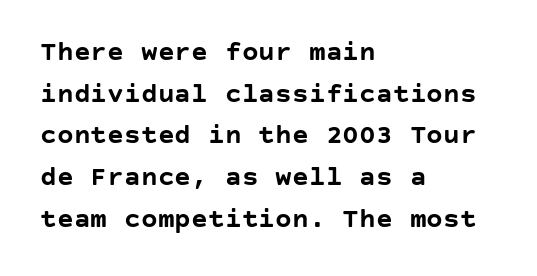
The lines are quadded left. The axis of the letterforms is exactly vertical. The tracking reads as untouched default to a designer's eye. Regarding serifs, this sample does without them. I'd describe the lettering as bold — thick and assertive. Descender tails drop into unmarked territory.
